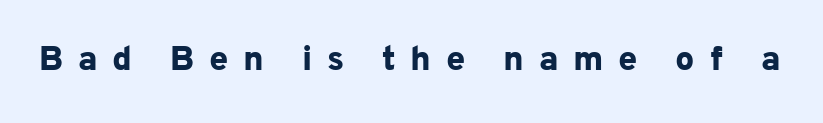
This is sans-serif lettering, the kind often seen on screens and signage. In terms of letterspacing, this is a distinctly airy, spread setting. Only glyphs here, with clear space below each row. Spacing verdict: proportional, widths tailored to each character. The type sits square on the baseline with zero lean. Stroke thickness is high; the sample reads as a true bold.
